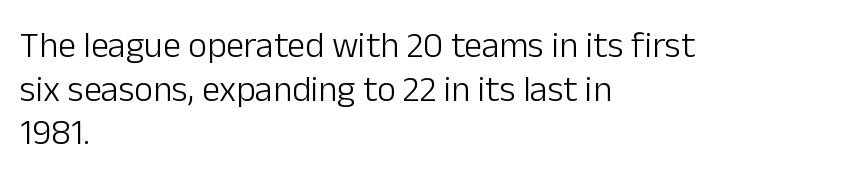
{"serif": "no", "italic": "no", "bold": "no", "weight": "light", "width": "normal", "stroke_contrast": "low", "x_height": "medium", "monospaced": "no", "underline": "no", "align": "left", "line_spacing_ratio": 1.21, "letter_spacing": "normal", "letter_spacing_em": 0.0, "glyph_px": 36}
